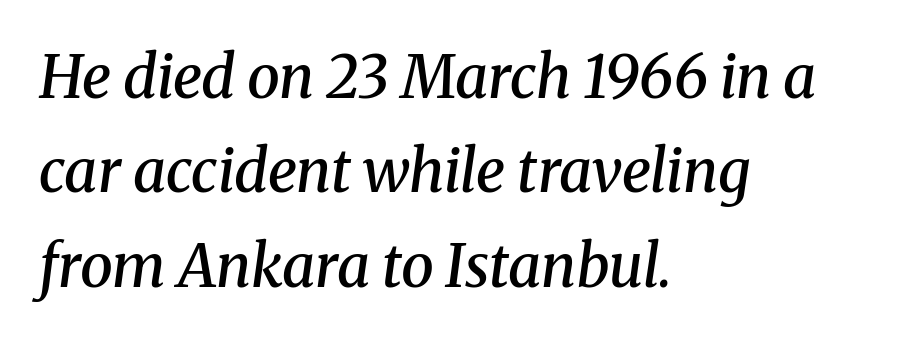
Q: Is the text bold? A: Semi-bold.
Q: Is the text italic (slanted)? A: Yes, it leans right by about 8 degrees.
Q: Is the typeface a serif or a sans-serif typeface? A: Serif.
Q: Is the text underlined? A: No.
Q: How is the paragraph aligned? A: Left-aligned.
Q: Is the spacing between letters normal or unusually wide? A: Normal.
Q: Is the spacing between lines tight, normal or loose? A: Normal.
Q: Width (condensed, normal, or wide)? A: Normal.
Q: Stroke contrast? A: Medium.
Q: x-height? A: Medium.
Q: Monospaced? A: No.
